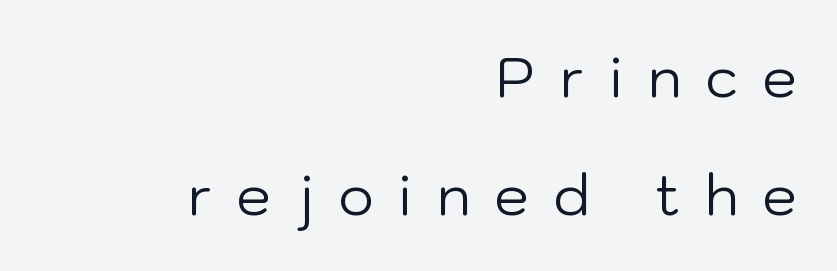
The characters display no serif detailing; their extremities are plain. The foot of each line stays bare and open. The typography opts for an upright posture over an oblique one. Horizontal bands of white between lines are thick stripes. These lines are rendered in a variable-pitch font. In CSS terms this would be text-align: right.
